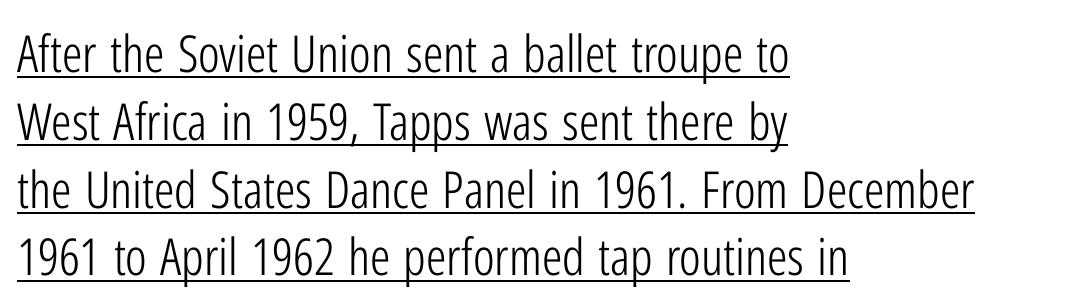
Q: Is the text bold? A: No.
Q: Is the text italic (slanted)? A: No, it is upright.
Q: Is the typeface a serif or a sans-serif typeface? A: Sans-serif.
Q: Is the text underlined? A: Yes.
Q: How is the paragraph aligned? A: Left-aligned.
Q: Is the spacing between letters normal or unusually wide? A: Normal.
Q: Is the spacing between lines tight, normal or loose? A: Normal.
Q: Width (condensed, normal, or wide)? A: Condensed.
Q: Stroke contrast? A: Low.
Q: x-height? A: Medium.
Q: Monospaced? A: No.
